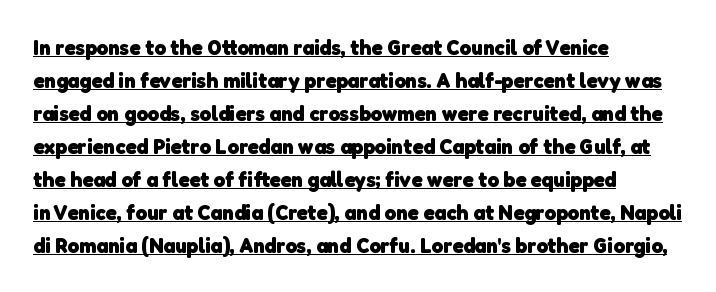
{"bold": "yes", "underline": "yes", "align": "left", "line_spacing": "normal", "line_spacing_ratio": 1.5, "letter_spacing": "normal", "letter_spacing_em": 0.0, "glyph_px": 22}
